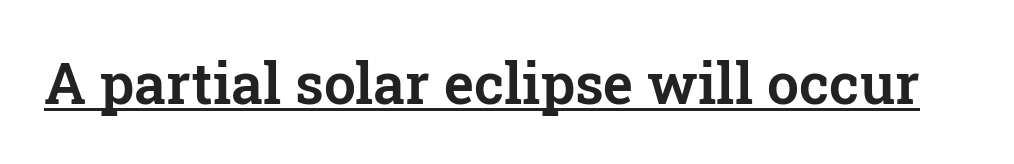
The horizontal fit of the characters is conventional and even. Check the space under the baseline: a stroke is drawn there. Do the characters align in a grid? No, the font is proportional. Type style note: has serifs.
